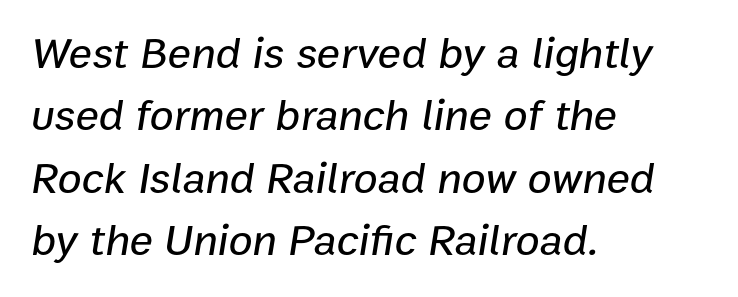
{"italic": "yes", "lean": "right", "slant_degrees": 9, "width": "normal", "stroke_contrast": "low", "x_height": "medium", "monospaced": "no", "underline": "no", "align": "left", "line_spacing": "normal", "line_spacing_ratio": 1.42, "letter_spacing": "normal", "letter_spacing_em": 0.0, "glyph_px": 44}
